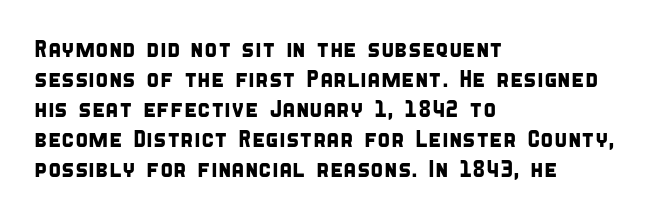
{"underline": "no", "align": "left", "line_spacing": "normal", "line_spacing_ratio": 1.25, "letter_spacing": "normal", "letter_spacing_em": 0.0, "glyph_px": 24}
